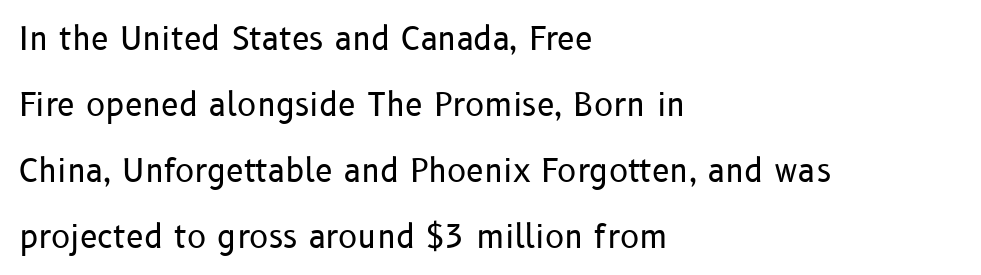
The image shows 32 px regular-weight sans-serif type, upright; set left-aligned, loose line spacing (2.06x), normal letter spacing, not underlined; low stroke contrast and a medium x-height.
